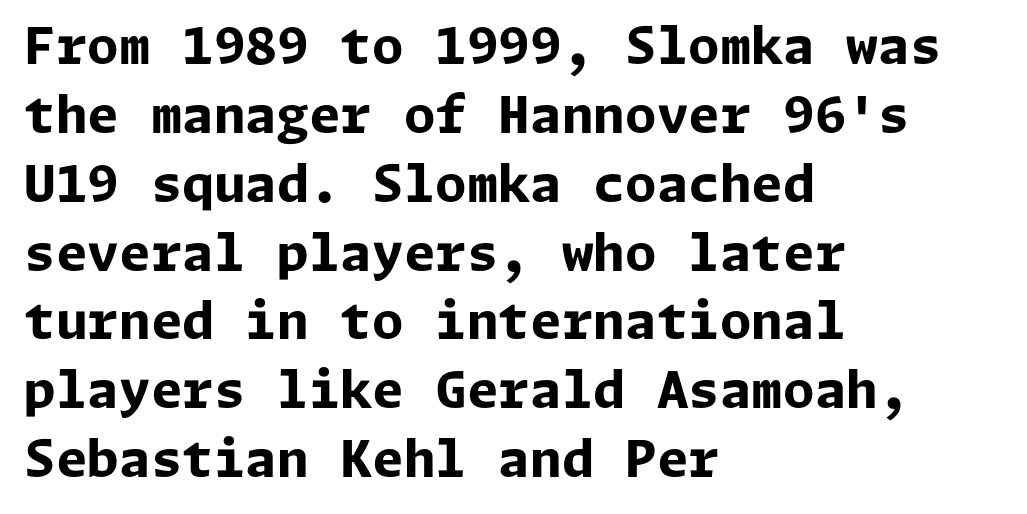
The image shows 51 px bold sans-serif type, upright; set left-aligned, normal line spacing (1.35x), normal letter spacing, not underlined; low stroke contrast and a medium x-height.
